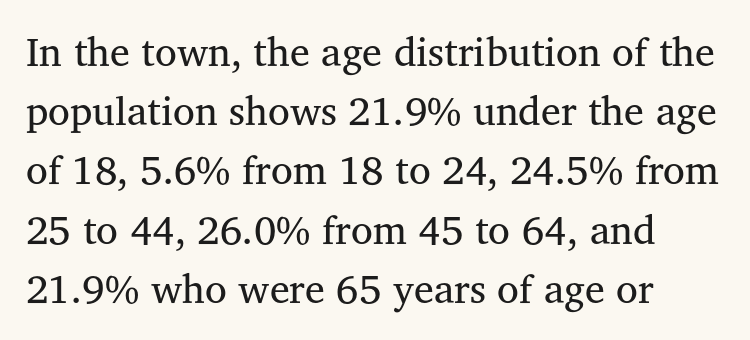
{"serif": "yes", "italic": "no", "bold": "no", "weight": "regular", "width": "normal", "stroke_contrast": "medium", "x_height": "medium", "monospaced": "no", "underline": "no", "align": "left", "line_spacing": "normal", "line_spacing_ratio": 1.48, "letter_spacing": "normal", "letter_spacing_em": 0.0, "glyph_px": 40}
